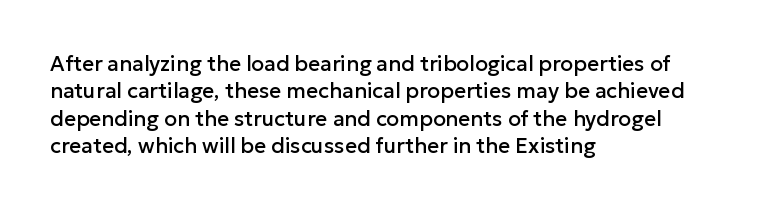
The image shows 21 px text type, upright; set left-aligned, normal line spacing (1.3x), normal letter spacing, not underlined.
